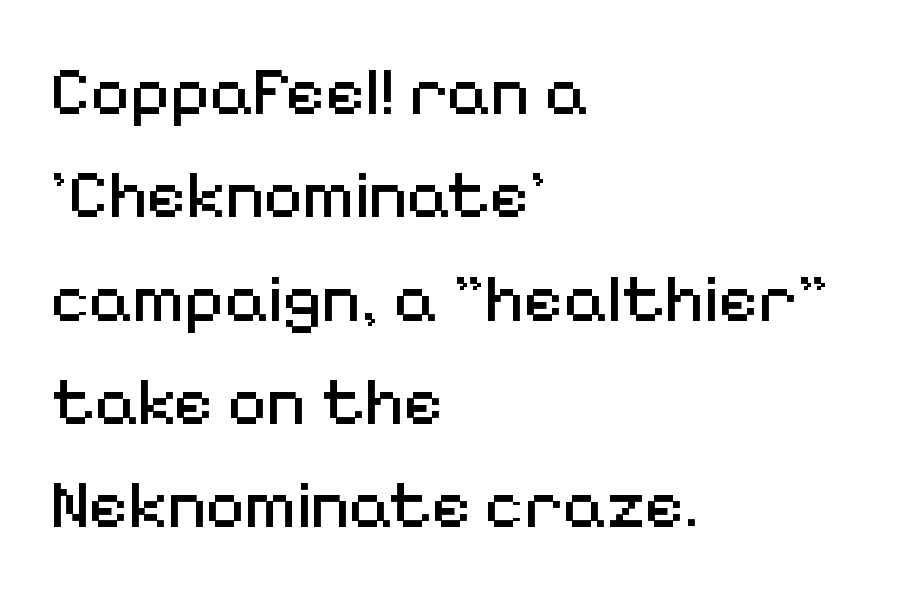
{"serif": "no", "italic": "no", "bold": "no", "weight": "regular", "width": "normal", "stroke_contrast": "medium", "x_height": "medium", "monospaced": "no", "underline": "no", "align": "left", "line_spacing": "normal", "line_spacing_ratio": 1.52, "letter_spacing": "normal", "letter_spacing_em": 0.0, "glyph_px": 68}
